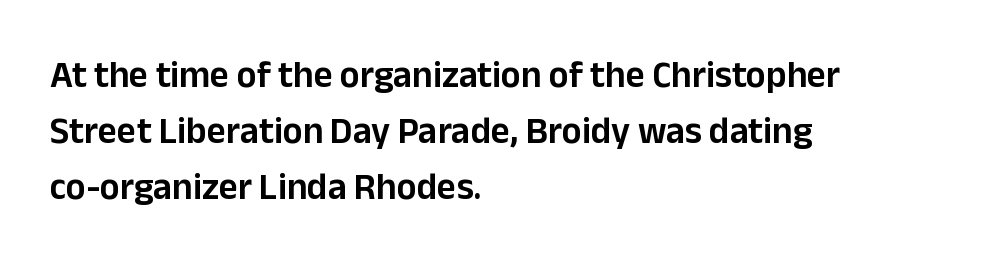
The image shows 37 px sans-serif type, upright; set left-aligned, normal line spacing (1.52x), normal letter spacing, not underlined; low stroke contrast and a medium x-height.
